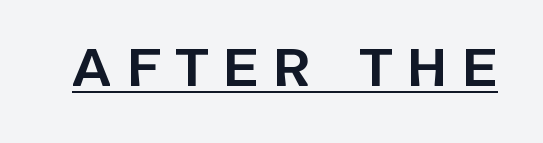
The image shows 51 px bold sans-serif type, upright; set unusually wide letter spacing (+0.31 em), underlined; low stroke contrast and a large x-height.
